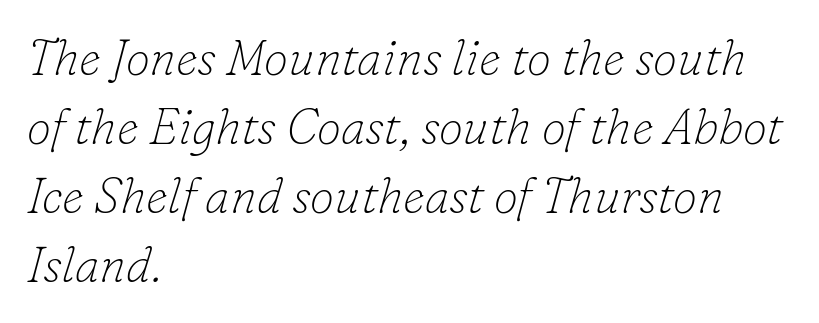
The image shows 49 px thin serif type, italic (leaning right); set left-aligned, normal line spacing (1.41x), normal letter spacing, not underlined; low stroke contrast and a small x-height.
